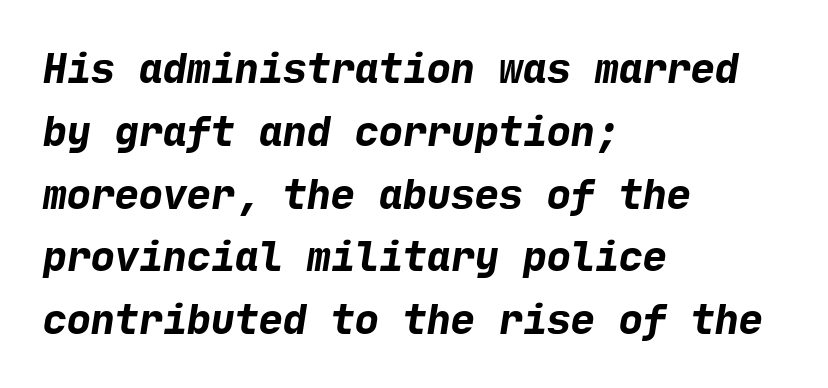
Q: Is the text bold? A: Yes.
Q: Is the typeface a serif or a sans-serif typeface? A: Sans-serif.
Q: Is the text underlined? A: No.
Q: How is the paragraph aligned? A: Left-aligned.
Q: Is the spacing between letters normal or unusually wide? A: Normal.
Q: Is the spacing between lines tight, normal or loose? A: Normal.
Q: Width (condensed, normal, or wide)? A: Normal.
Q: Stroke contrast? A: Low.
Q: x-height? A: Medium.
